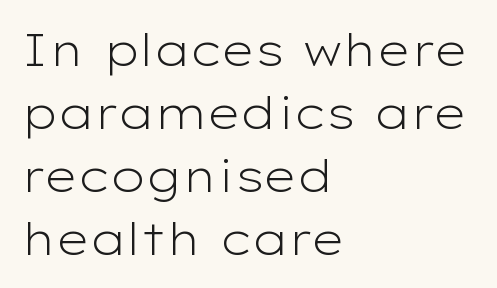
In terms of leading, this rendering sits right in the middle. Typeset ragged right — the left edge is the straight one. This is sans-serif lettering, the kind often seen on screens and signage. Each stroke keeps to a modest, everyday thickness or less. Letter spacing: default. The lettering holds an erect, upright posture throughout.
